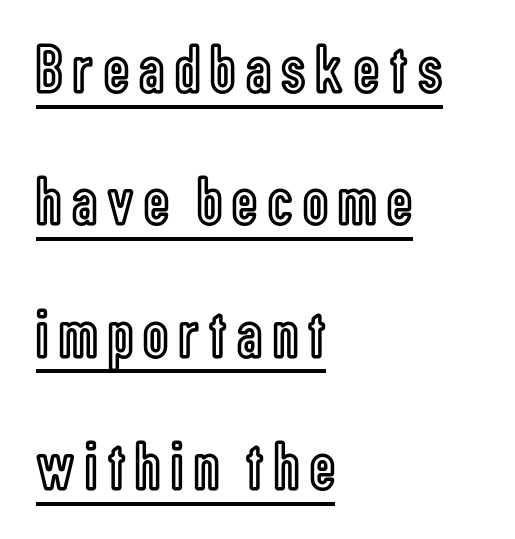
Horizontal alignment here is leftward, the default for most running prose. Note the varied advance widths — an 'i' is clearly narrower than an 'm'. Students, observe the line beneath the letters — that is underlining. A roman cut, with each character standing at attention.
